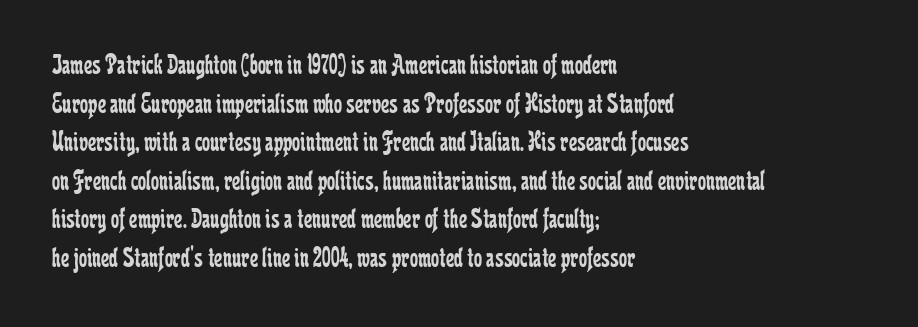
{"serif": "yes", "italic": "no", "bold": "no", "weight": "regular", "width": "condensed", "stroke_contrast": "low", "x_height": "medium", "monospaced": "no", "underline": "no", "align": "left", "line_spacing": "normal", "line_spacing_ratio": 1.33, "letter_spacing": "normal", "letter_spacing_em": 0.0, "glyph_px": 29}
